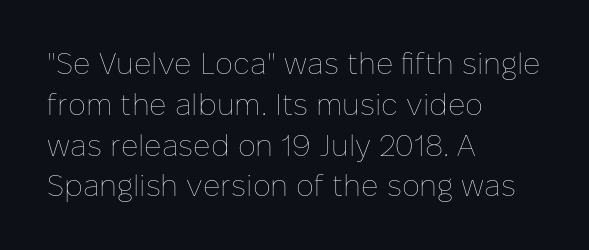
{"italic": "no", "bold": "no", "weight": "thin", "width": "normal", "stroke_contrast": "low", "x_height": "medium", "monospaced": "no", "underline": "no", "align": "left", "line_spacing": "normal", "line_spacing_ratio": 1.36, "letter_spacing": "normal", "letter_spacing_em": 0.0, "glyph_px": 30}
